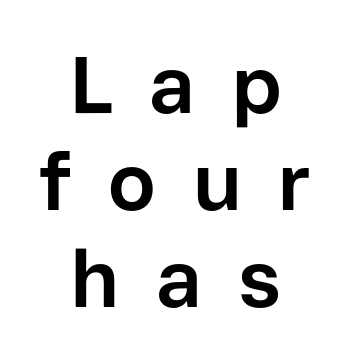
There is plenty of visible air inserted between adjacent glyphs. Short and long lines alike share a common midpoint. Proportional: the letters do not fall into vertical columns. Italic: no, the glyphs are upright roman.
